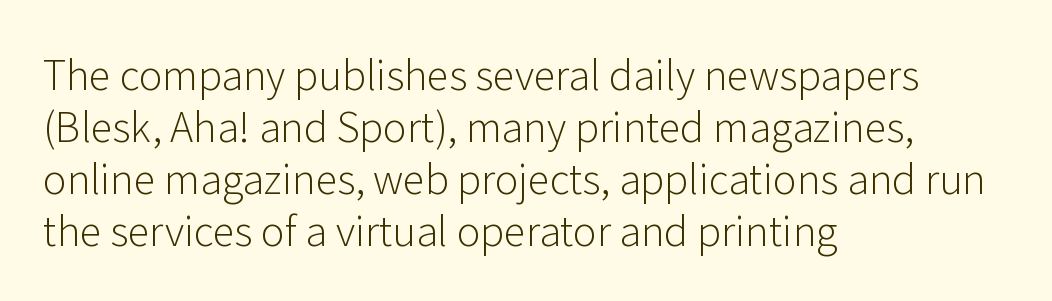
Each word holds together tightly as a unit, with standard inter-letter gaps. You can tell it's not italic because the verticals are truly vertical. Has an underline been added? It has not. Vertically, the passage feels balanced, rows spaced as you'd expect.
